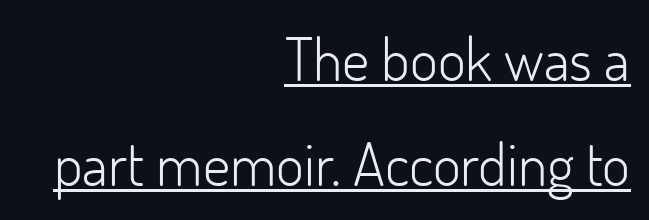
The typography opts for an upright posture over an oblique one. The line texture is even and compact thanks to regular tracking. Horizontal alignment here is rightward, an uncommon choice for prose. Here the designer chose a conventional face with non-uniform glyph widths. The font sits on the lighter half of the weight spectrum, regular included. Every word sits above its own underline.
